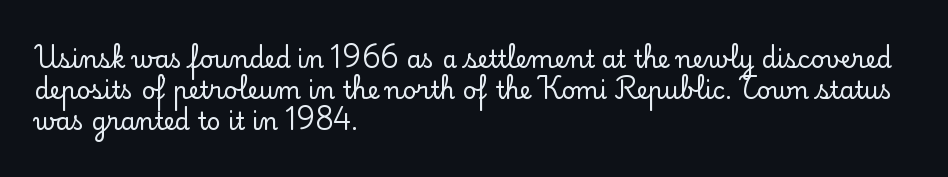
{"italic": "no", "underline": "no", "align": "left", "line_spacing": "normal", "line_spacing_ratio": 1.3, "letter_spacing": "normal", "letter_spacing_em": 0.0, "glyph_px": 24}
